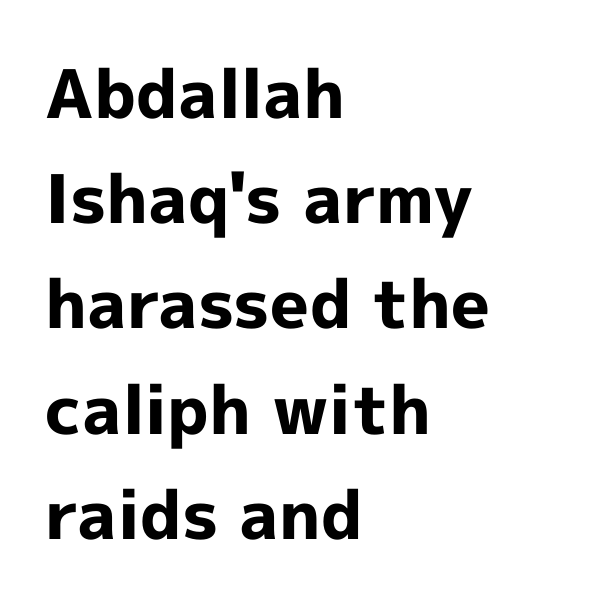
Letterform terminals end flat and unadorned throughout the passage. These lines are rendered in a variable-pitch font. Notice how descenders clear the ascenders below comfortably — that's standard leading. No italicization has been applied; the sample stays upright. Nothing unusual about the tracking: characters are spaced as the font intends.
